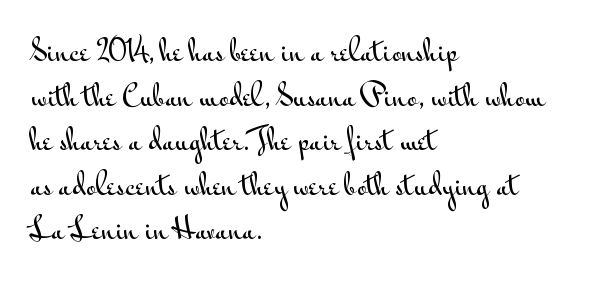
Leading matches the norm, producing a regular column. Spacing between characters is what you'd get straight out of the box. The passage shown is typed in a proportional face where columns would drift.
